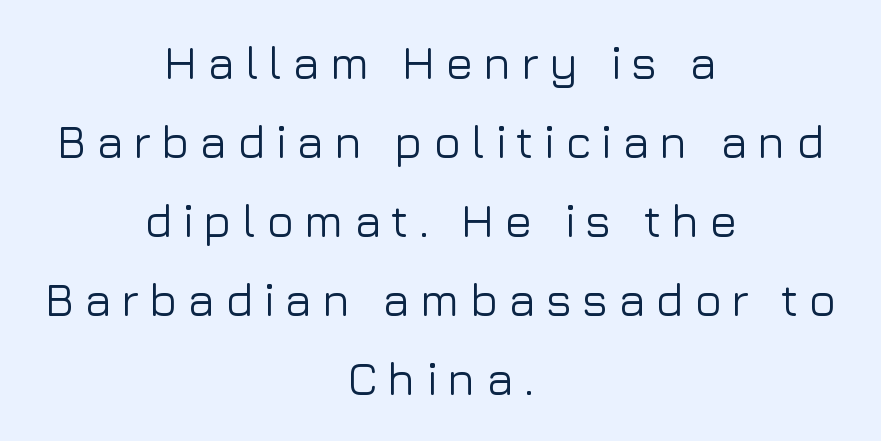
The image shows 46 px sans-serif type, upright; set centered, line spacing 1.72x, unusually wide letter spacing (+0.21 em), not underlined; low stroke contrast and a medium x-height.
